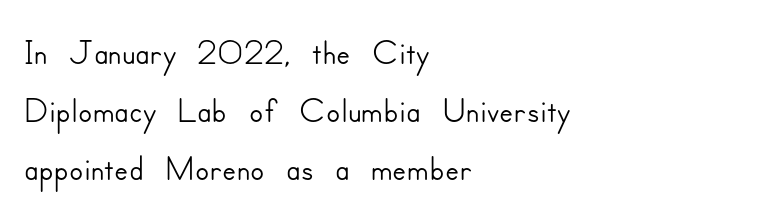
The image shows 52 px sans-serif type, upright; set left-aligned, tight line spacing (1.12x), normal letter spacing, not underlined; low stroke contrast and a small x-height.
